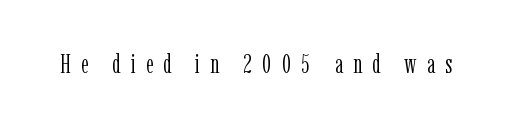
The image shows 26 px text type, upright; set unusually wide letter spacing (+0.38 em), not underlined.
